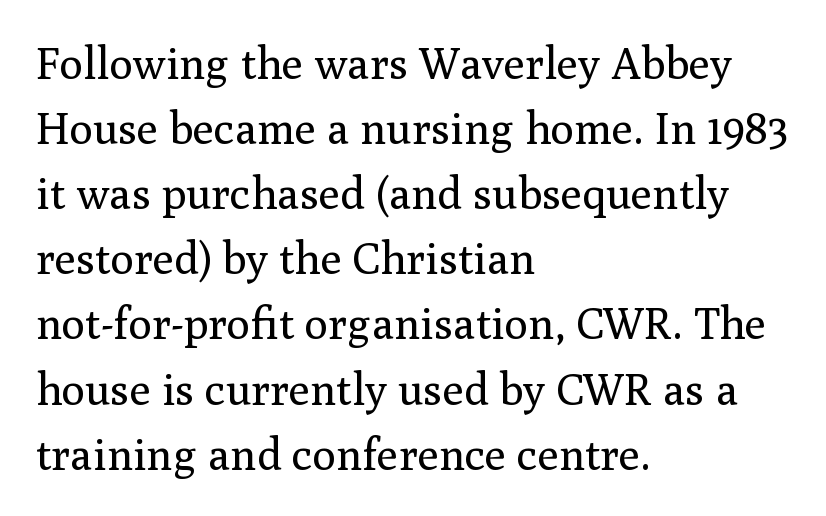
{"serif": "yes", "italic": "no", "bold": "no", "weight": "regular", "width": "normal", "stroke_contrast": "medium", "x_height": "medium", "monospaced": "no", "underline": "no", "align": "left", "line_spacing": "normal", "line_spacing_ratio": 1.48, "letter_spacing": "normal", "letter_spacing_em": 0.0, "glyph_px": 44}
